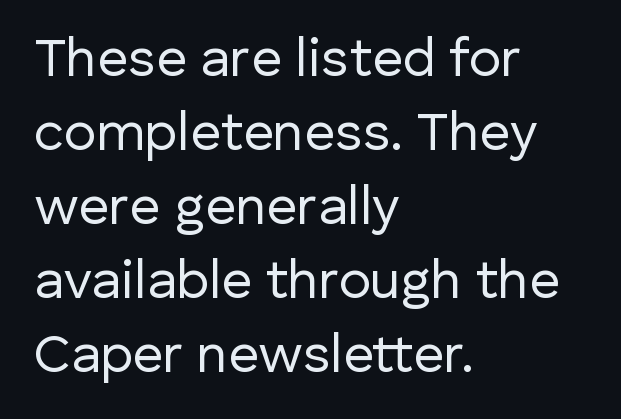
Grotesque or geometric, the face here clearly has no serifs. Vertically, the passage feels balanced, rows spaced as you'd expect. The lettering stays uniformly vertical, giving the passage a roman look. A typesetter would call this proportional, since set widths differ per character. Short note: letters normally spaced.
